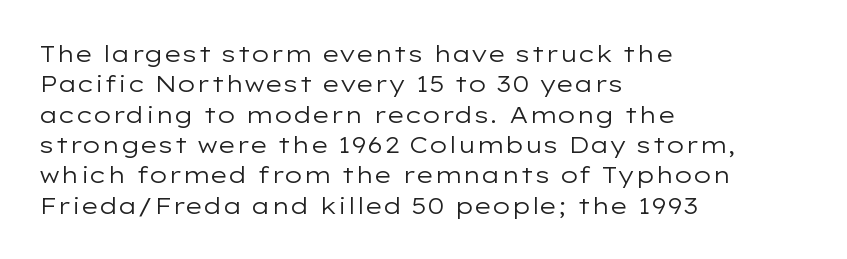
{"italic": "no", "bold": "no", "underline": "no", "align": "left", "line_spacing": "normal", "line_spacing_ratio": 1.32, "letter_spacing": "normal", "letter_spacing_em": 0.0, "glyph_px": 23}
